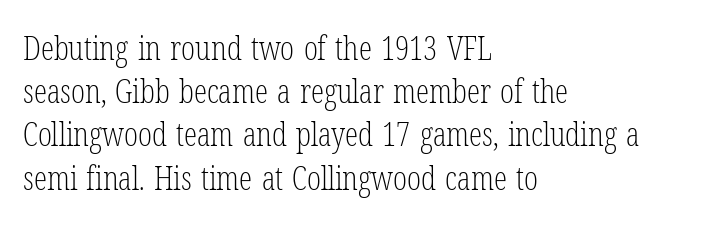
The rendering uses a moderate line-height, typical for paragraphs. The type is set solid horizontally, with unmodified tracking. The specimen reads as upright at a glance. The face used here is proportionally spaced, like ordinary book or web type. No word sits above an underline. The rag falls on the right side of this text block.
